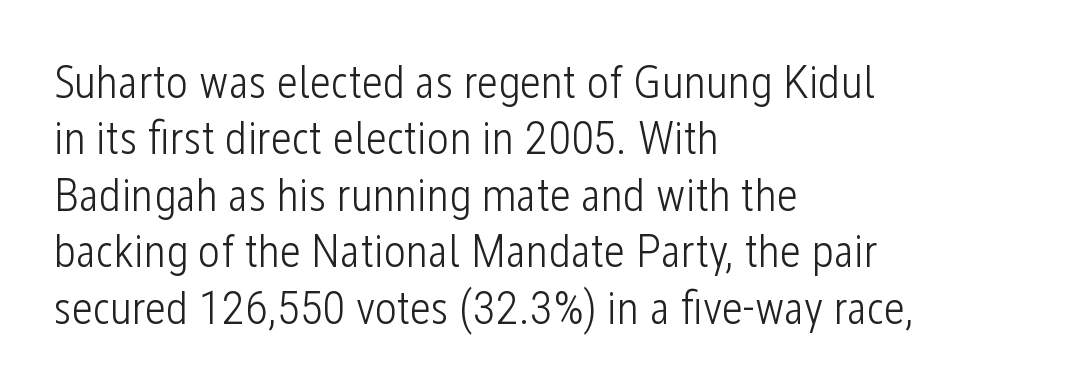
{"serif": "no", "italic": "no", "bold": "no", "weight": "light", "width": "condensed", "stroke_contrast": "low", "x_height": "medium", "monospaced": "no", "underline": "no", "align": "left", "line_spacing_ratio": 1.2, "letter_spacing": "normal", "letter_spacing_em": 0.0, "glyph_px": 47}
